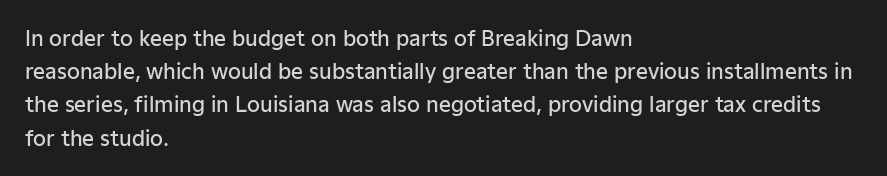
The image shows 21 px text type, upright; set left-aligned, normal line spacing (1.58x), normal letter spacing, not underlined.
